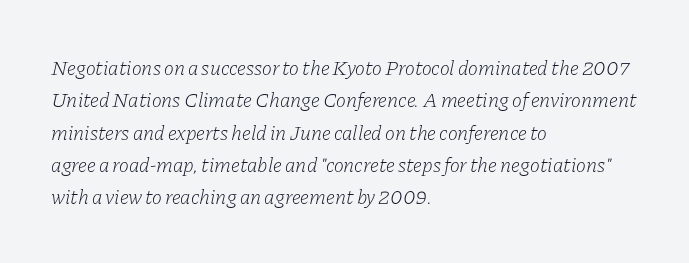
Q: Is the text bold? A: No.
Q: Is the text italic (slanted)? A: Yes, it leans right by about 11 degrees.
Q: Is the text underlined? A: No.
Q: How is the paragraph aligned? A: Left-aligned.
Q: Is the spacing between letters normal or unusually wide? A: Normal.
Q: Is the spacing between lines tight, normal or loose? A: Normal.
